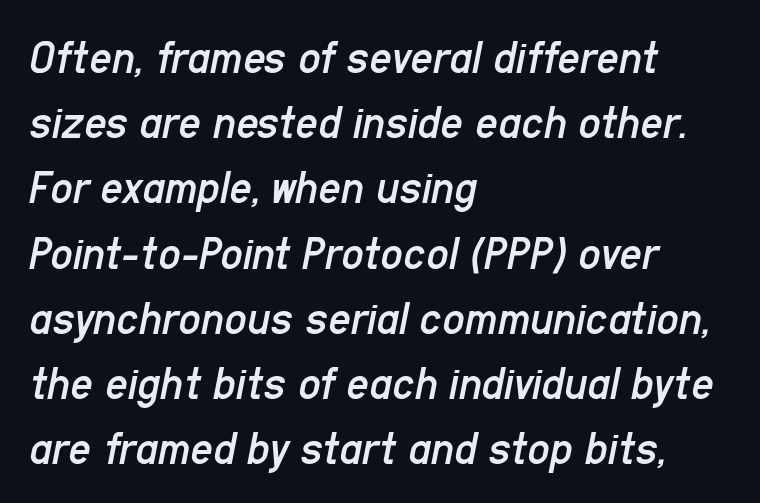
Q: Is the text bold? A: No.
Q: Is the text italic (slanted)? A: Yes, it leans right by about 11 degrees.
Q: Is the text underlined? A: No.
Q: How is the paragraph aligned? A: Left-aligned.
Q: Is the spacing between letters normal or unusually wide? A: Normal.
Q: Is the spacing between lines tight, normal or loose? A: Normal.
Q: Width (condensed, normal, or wide)? A: Condensed.
Q: Stroke contrast? A: Low.
Q: x-height? A: Medium.
Q: Monospaced? A: No.
